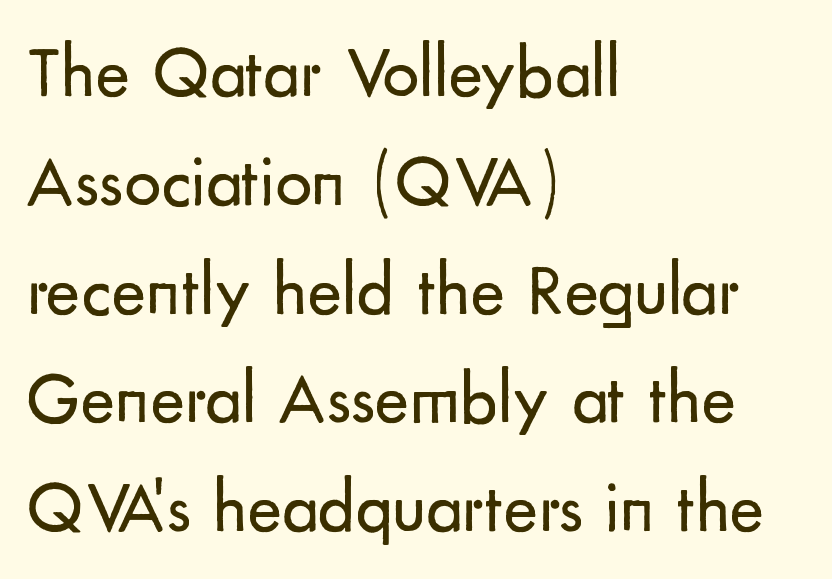
Q: Is the text bold? A: No.
Q: Is the text italic (slanted)? A: No, it is upright.
Q: Is the typeface a serif or a sans-serif typeface? A: Sans-serif.
Q: Is the text underlined? A: No.
Q: How is the paragraph aligned? A: Left-aligned.
Q: Is the spacing between letters normal or unusually wide? A: Normal.
Q: Is the spacing between lines tight, normal or loose? A: Normal.
Q: Width (condensed, normal, or wide)? A: Normal.
Q: Stroke contrast? A: Low.
Q: x-height? A: Small.
Q: Monospaced? A: No.
